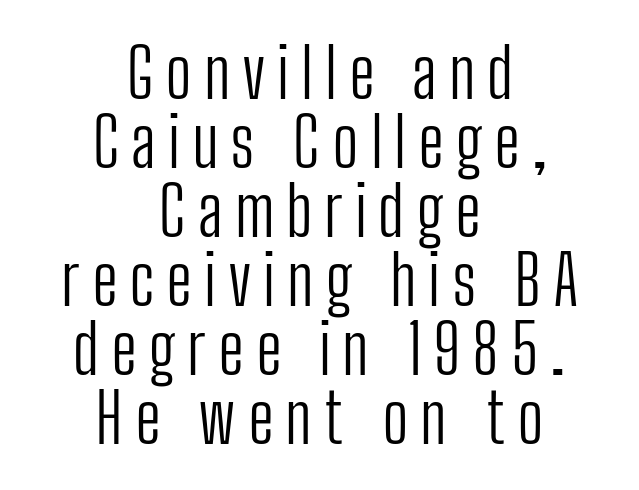
The image shows 69 px light, condensed sans-serif type, upright; set centered, tight line spacing (1.0x), not underlined; low stroke contrast and a medium x-height.
